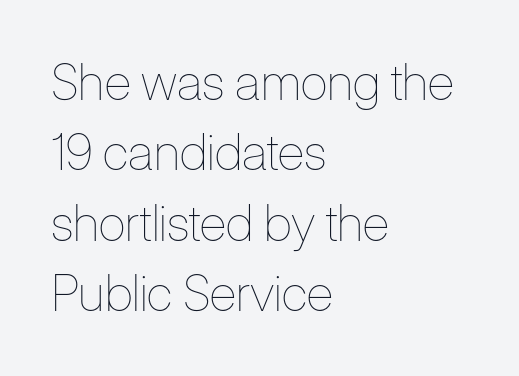
The image shows 50 px thin, condensed type, upright; set left-aligned, normal line spacing (1.41x), normal letter spacing, not underlined; low stroke contrast and a medium x-height.
